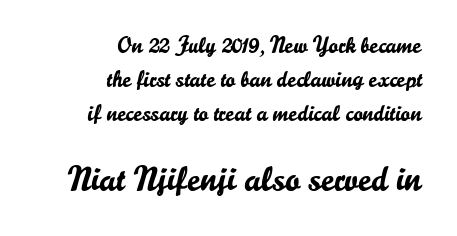
The image shows 35 px sans-serif type; set right-aligned, normal line spacing (1.47x), normal letter spacing, not underlined; the second (bottom) block is 1.52x larger; low stroke contrast and a small x-height.
